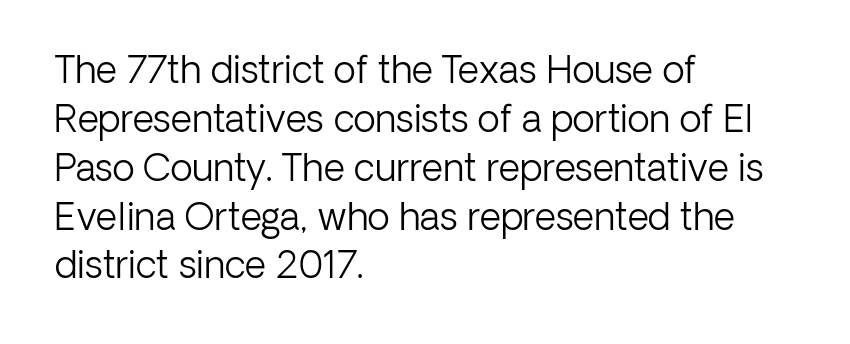
The image shows 37 px light sans-serif type, upright; set left-aligned, normal line spacing (1.32x), normal letter spacing, not underlined; low stroke contrast and a medium x-height.
